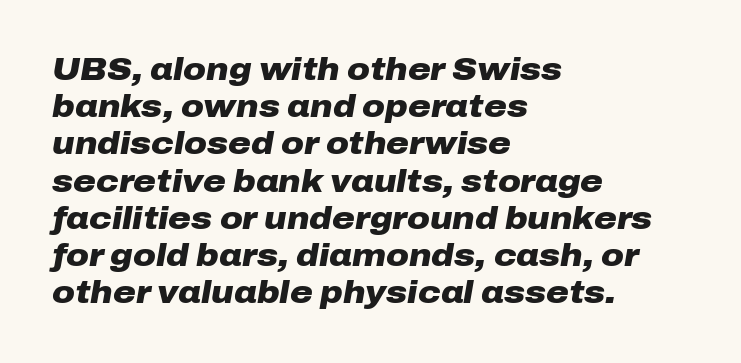
Underlining? Definitely not there. The text block is weighted toward the left margin, trailing off unevenly rightward. Between one letter and the next there's only the usual sliver of space. The letters advance in unequal steps, a hallmark of proportional type. Italic: yes, the glyphs are oblique.
